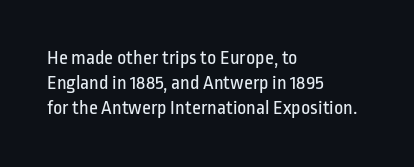
How would I describe the line gaps? Plain and ordinary. Stem width sits at or under what a default text font uses. Posture: straight, roman, zero tilt. Underlining? Definitely not there. How are the letters spaced? Ordinarily, with no added tracking. Alignment: flush left.
